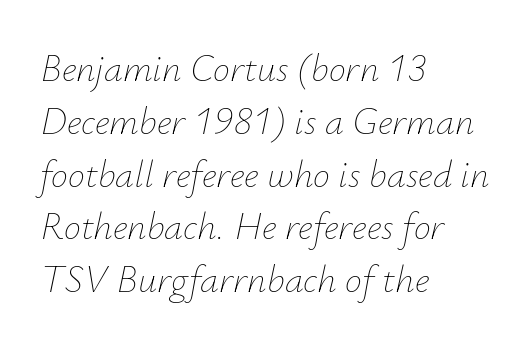
The image shows 38 px thin type, italic (leaning right); set left-aligned, normal line spacing (1.39x), normal letter spacing, not underlined; low stroke contrast and a small x-height.
